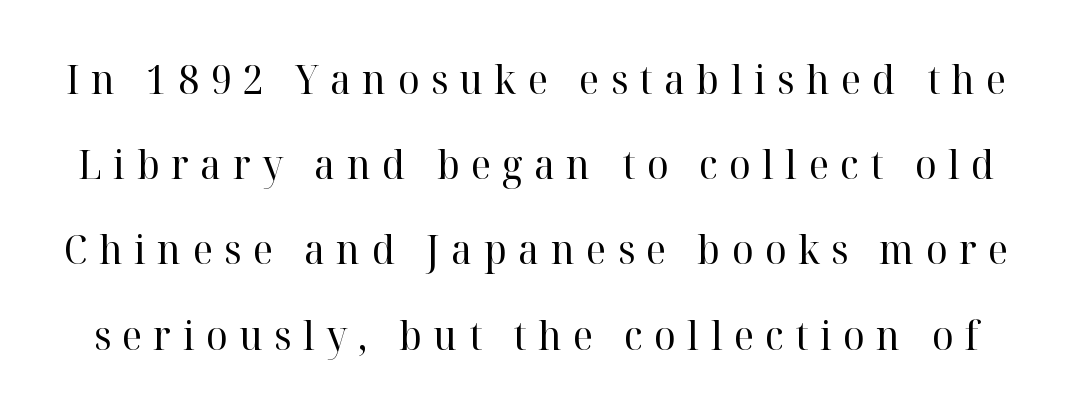
{"serif": "yes", "italic": "no", "bold": "no", "weight": "regular", "width": "normal", "stroke_contrast": "high", "x_height": "medium", "monospaced": "no", "underline": "no", "line_spacing": "loose", "line_spacing_ratio": 2.13, "letter_spacing": "wide", "letter_spacing_em": 0.29, "glyph_px": 40}
